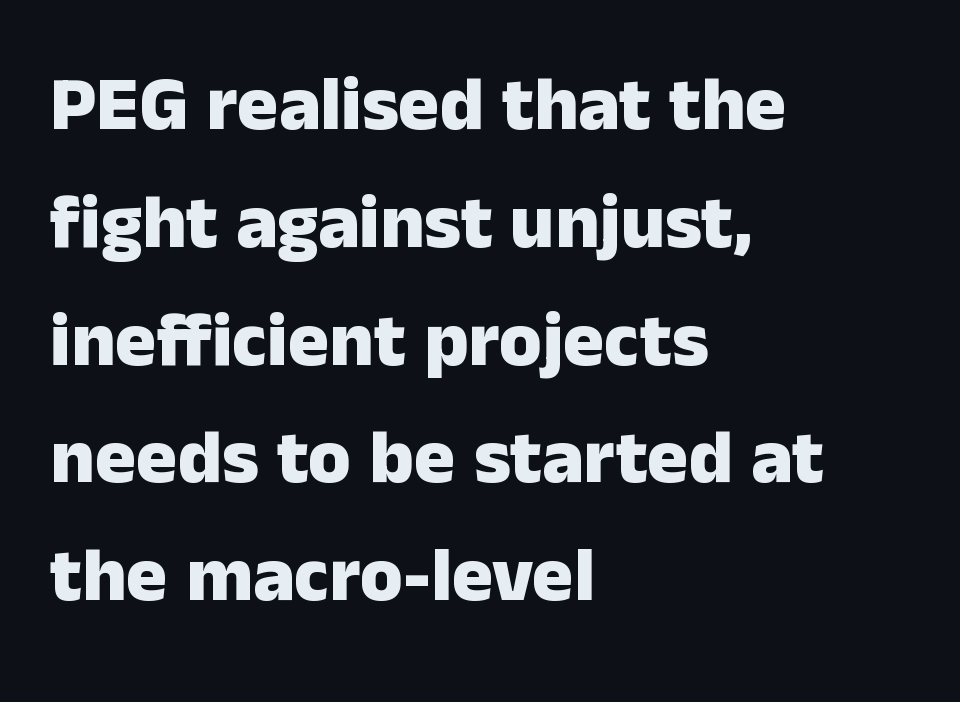
The image shows 77 px heavy sans-serif type, upright; set left-aligned, normal line spacing (1.53x), normal letter spacing, not underlined; low stroke contrast and a medium x-height.
